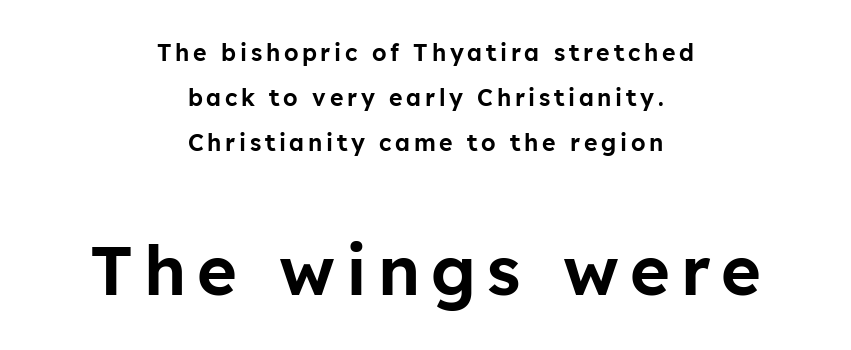
Q: Is the text italic (slanted)? A: No, it is upright.
Q: Is the typeface a serif or a sans-serif typeface? A: Sans-serif.
Q: Is the text underlined? A: No.
Q: How is the paragraph aligned? A: Centered.
Q: Is the spacing between lines tight, normal or loose? A: Loose.
Q: Which block of text is set in a larger size, the first (top) or the second (bottom)? A: The second (bottom) one.
Q: Width (condensed, normal, or wide)? A: Normal.
Q: Stroke contrast? A: Low.
Q: x-height? A: Medium.
Q: Monospaced? A: No.
